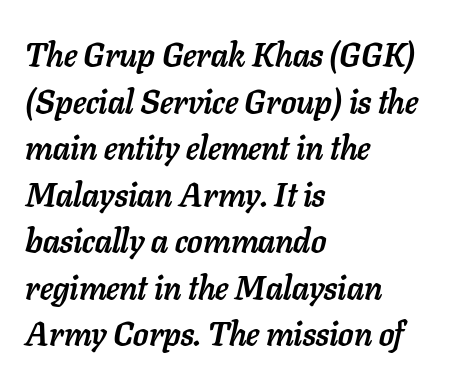
Clear beneath every line of the passage. The gaps between neighbouring characters are ordinary and unremarkable. The designer left line spacing at the default. Every row of glyphs begins at an identical x-position on the left.
